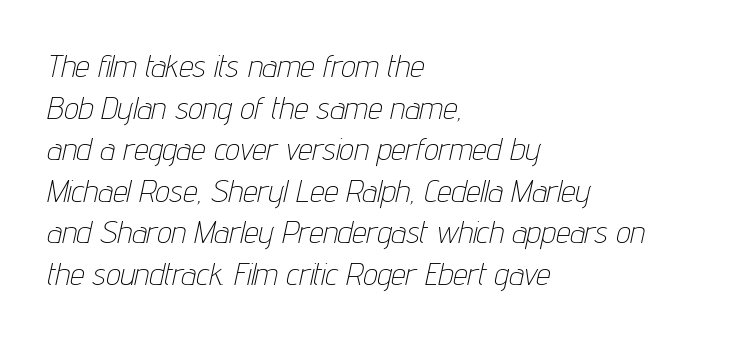
{"italic": "yes", "lean": "right", "slant_degrees": 12, "bold": "no", "weight": "thin", "width": "condensed", "stroke_contrast": "low", "x_height": "medium", "monospaced": "no", "underline": "no", "align": "left", "line_spacing": "normal", "line_spacing_ratio": 1.3, "letter_spacing": "normal", "letter_spacing_em": 0.0, "glyph_px": 32}
